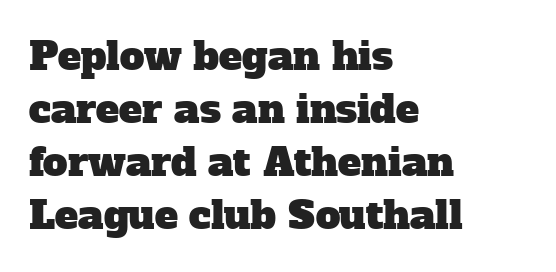
The image shows 39 px serif type; set left-aligned, normal line spacing (1.36x), normal letter spacing, not underlined; low stroke contrast and a medium x-height.
